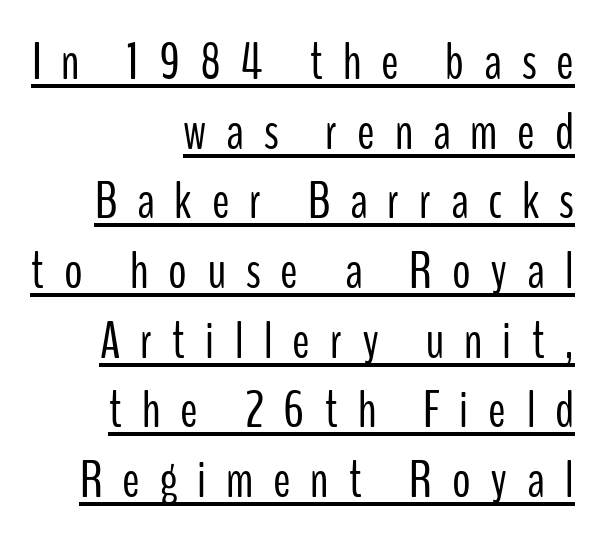
Q: Is the text bold? A: No.
Q: Is the text italic (slanted)? A: No, it is upright.
Q: Is the typeface a serif or a sans-serif typeface? A: Sans-serif.
Q: Is the text underlined? A: Yes.
Q: How is the paragraph aligned? A: Right-aligned.
Q: Is the spacing between letters normal or unusually wide? A: Unusually wide.
Q: Is the spacing between lines tight, normal or loose? A: Normal.
Q: Width (condensed, normal, or wide)? A: Condensed.
Q: Stroke contrast? A: Low.
Q: x-height? A: Medium.
Q: Monospaced? A: No.
